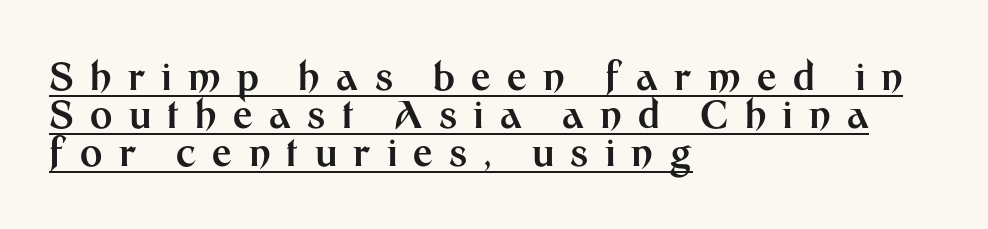
Q: Is the text bold? A: Yes.
Q: Is the text italic (slanted)? A: No, it is upright.
Q: Is the typeface a serif or a sans-serif typeface? A: Sans-serif.
Q: Is the text underlined? A: Yes.
Q: How is the paragraph aligned? A: Left-aligned.
Q: Is the spacing between letters normal or unusually wide? A: Unusually wide.
Q: Is the spacing between lines tight, normal or loose? A: Tight.
Q: Width (condensed, normal, or wide)? A: Normal.
Q: Stroke contrast? A: Medium.
Q: x-height? A: Medium.
Q: Monospaced? A: No.
